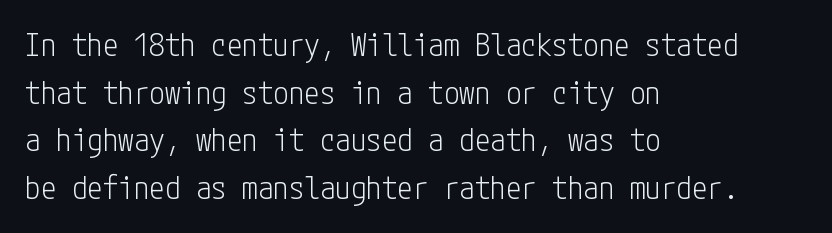
{"serif": "no", "italic": "no", "bold": "no", "weight": "light", "width": "condensed", "stroke_contrast": "low", "x_height": "medium", "underline": "no", "align": "left", "line_spacing": "normal", "line_spacing_ratio": 1.54, "letter_spacing": "normal", "letter_spacing_em": 0.0, "glyph_px": 31}
